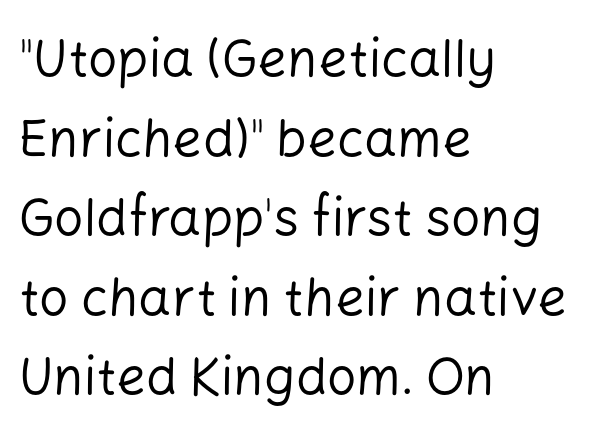
The passage shown is not underscored anywhere. The cut favours lightness, reaching ordinary text weight at its darkest. You could not count columns in this text — the font is proportionally spaced. The line texture is even and compact thanks to regular tracking. This block has exactly the height ordinary leading produces. A student would call this left alignment; a typographer would say flush left, rag right.
